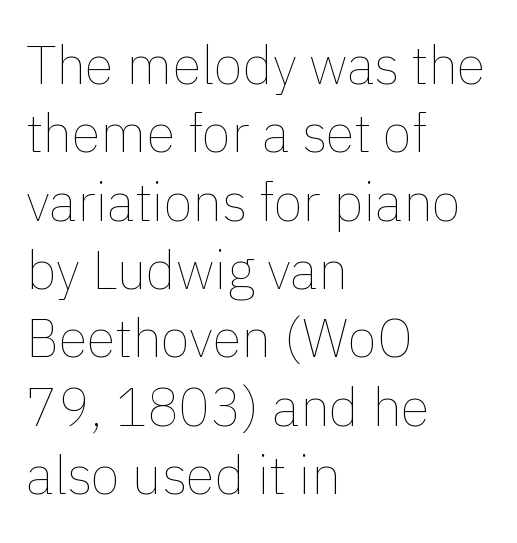
Line beginnings align vertically; line endings do not. Unlike italic type, these characters show no tilt at all. This block has exactly the height ordinary leading produces. Counters stay open thanks to moderate or lighter strokes. The line texture is even and compact thanks to regular tracking.
